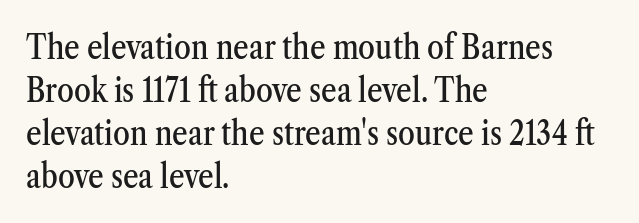
{"serif": "yes", "italic": "no", "width": "condensed", "stroke_contrast": "medium", "x_height": "medium", "monospaced": "no", "underline": "no", "align": "left", "line_spacing": "normal", "line_spacing_ratio": 1.26, "letter_spacing": "normal", "letter_spacing_em": 0.0, "glyph_px": 34}
